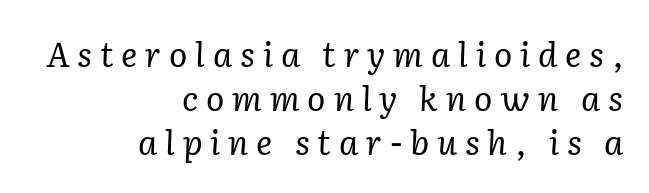
{"serif": "yes", "italic": "yes", "lean": "right", "slant_degrees": 2, "bold": "no", "weight": "regular", "width": "normal", "stroke_contrast": "low", "x_height": "medium", "monospaced": "no", "underline": "no", "align": "right", "line_spacing": "normal", "line_spacing_ratio": 1.3, "letter_spacing": "wide", "letter_spacing_em": 0.23, "glyph_px": 34}
